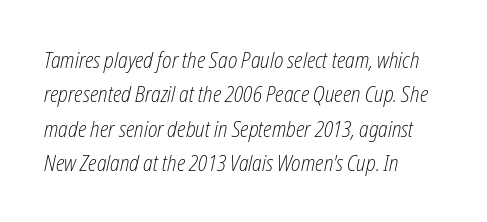
The image shows 22 px text type, italic (leaning right); set left-aligned, normal line spacing (1.56x), normal letter spacing, not underlined.
